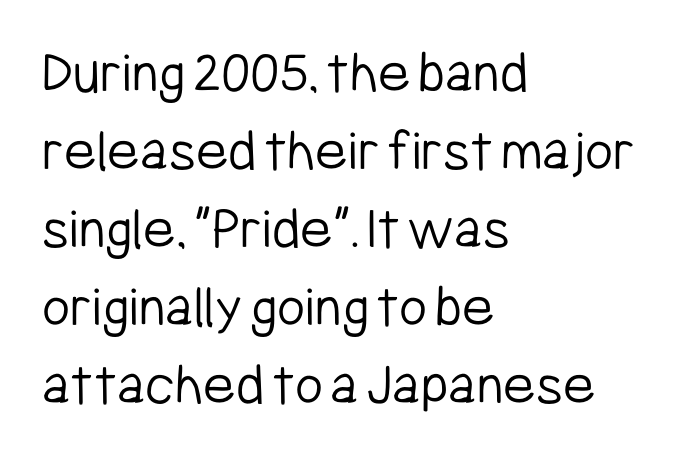
{"serif": "no", "italic": "no", "bold": "no", "weight": "light", "width": "condensed", "stroke_contrast": "low", "x_height": "medium", "monospaced": "no", "underline": "no", "align": "left", "line_spacing": "normal", "line_spacing_ratio": 1.28, "letter_spacing": "normal", "letter_spacing_em": 0.0, "glyph_px": 61}
